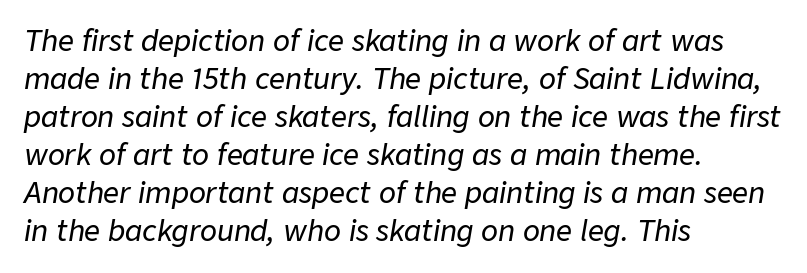
Underlining? Definitely not there. Default kerning and tracking; the words read as compact shapes. A typesetter would call this proportional, since set widths differ per character. It's the slanting kind of type. Caption: multi-line text, flush left, ragged right. In terms of leading, this rendering sits right in the middle.
